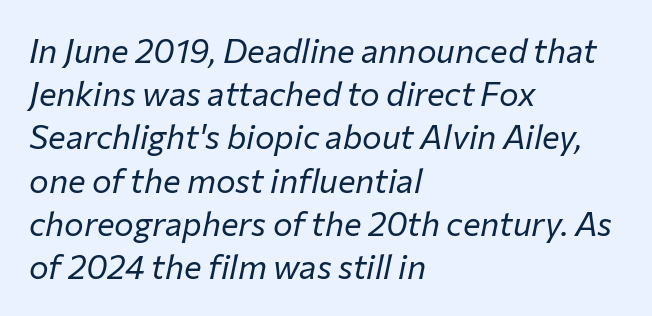
Q: Is the text bold? A: No.
Q: Is the text italic (slanted)? A: Yes, it leans right by about 12 degrees.
Q: Is the text underlined? A: No.
Q: How is the paragraph aligned? A: Left-aligned.
Q: Is the spacing between letters normal or unusually wide? A: Normal.
Q: Is the spacing between lines tight, normal or loose? A: Normal.
Q: Width (condensed, normal, or wide)? A: Normal.
Q: Stroke contrast? A: Low.
Q: x-height? A: Medium.
Q: Monospaced? A: No.
